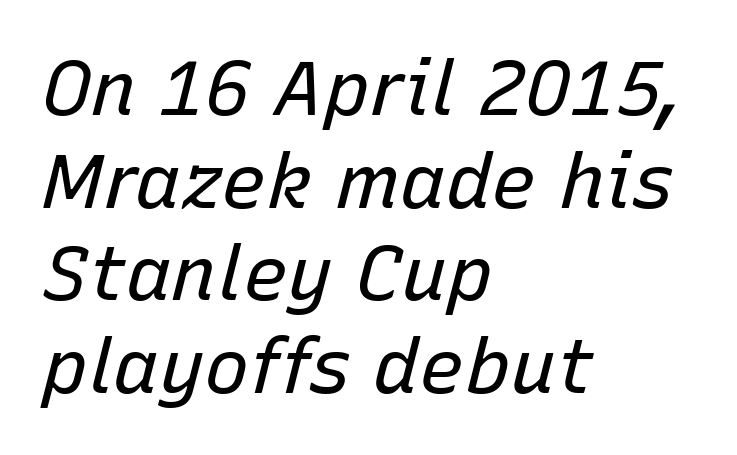
The image shows 76 px regular-weight type, italic (leaning right); set left-aligned, line spacing 1.22x, normal letter spacing, not underlined; low stroke contrast and a medium x-height.
